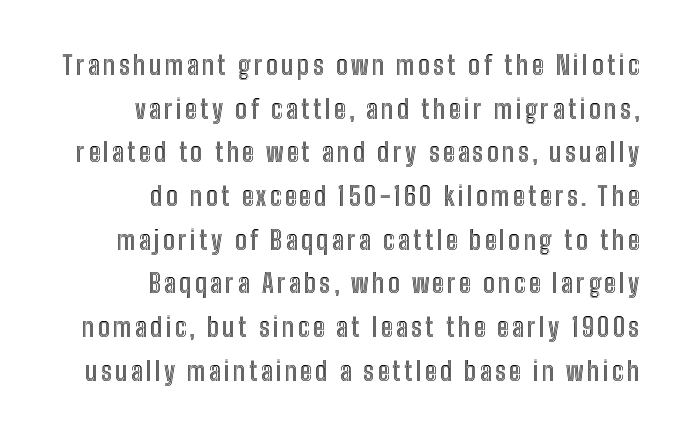
The image shows 26 px text type, upright; set right-aligned, normal line spacing (1.68x), not underlined.
